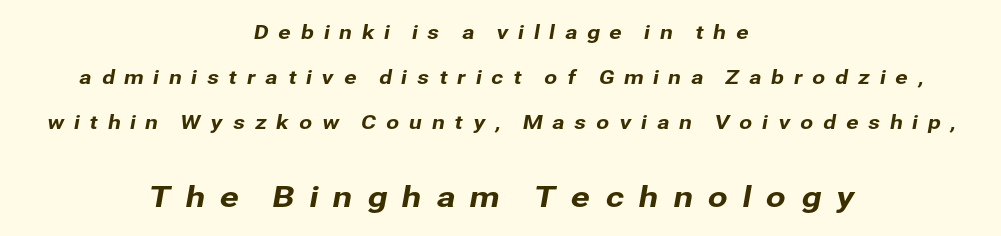
The image shows 29 px sans-serif type; set centered, loose line spacing (2.38x), unusually wide letter spacing (+0.49 em), not underlined; the second (bottom) block is 1.53x larger; low stroke contrast and a medium x-height.
